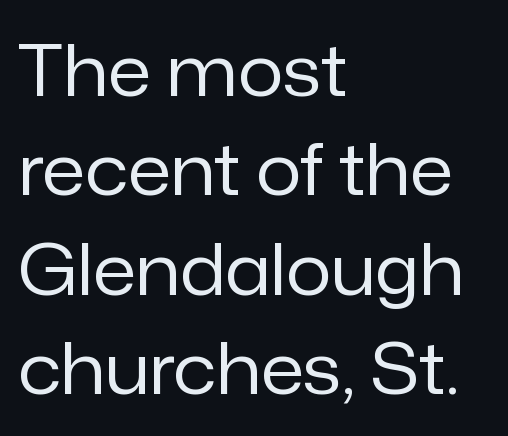
The image shows 71 px regular-weight sans-serif type, upright; set left-aligned, normal line spacing (1.4x), normal letter spacing, not underlined; low stroke contrast and a medium x-height.
